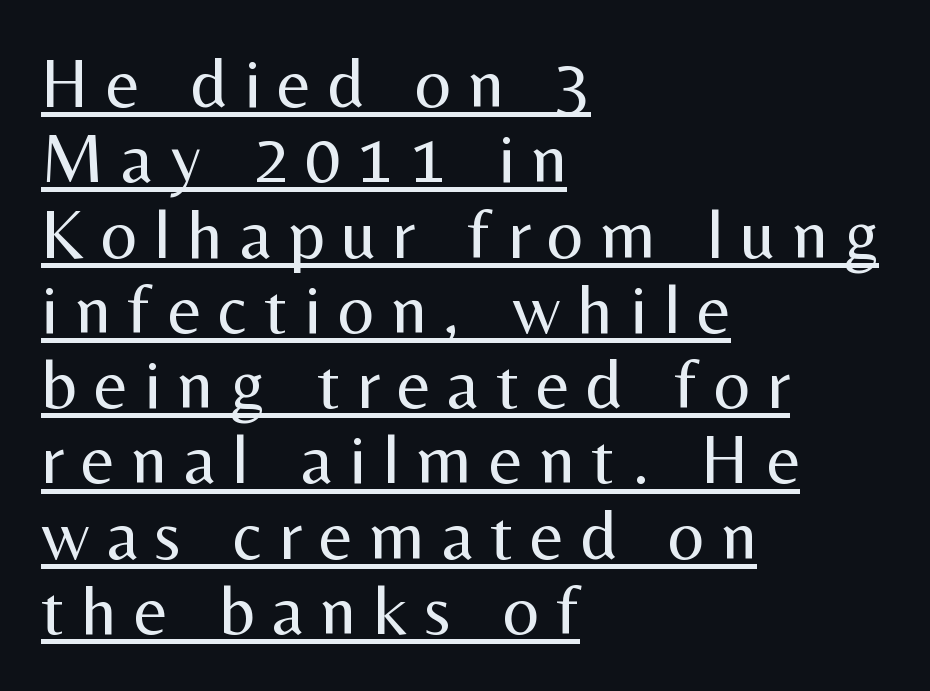
Here the designer chose a conventional face with non-uniform glyph widths. Letter spacing: wide. Every row of glyphs begins at an identical x-position on the left. Posture: upright roman. The rendered words wear a rule along their underside. What kind of face is this? One without serifs — a sans.
